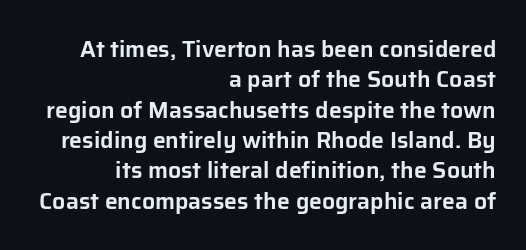
{"italic": "no", "underline": "no", "align": "right", "line_spacing": "normal", "line_spacing_ratio": 1.32, "letter_spacing": "normal", "letter_spacing_em": 0.0, "glyph_px": 23}
